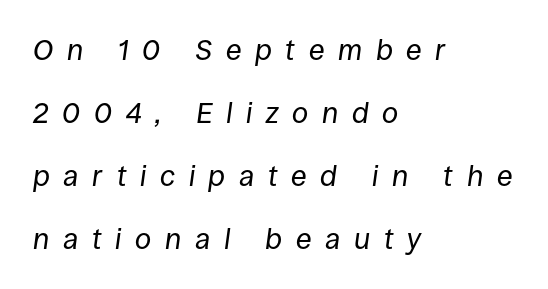
Q: Is the text bold? A: No.
Q: Is the text italic (slanted)? A: Yes, it leans right by about 8 degrees.
Q: Is the text underlined? A: No.
Q: How is the paragraph aligned? A: Left-aligned.
Q: Is the spacing between letters normal or unusually wide? A: Unusually wide.
Q: Is the spacing between lines tight, normal or loose? A: Loose.
Q: Width (condensed, normal, or wide)? A: Normal.
Q: Stroke contrast? A: Low.
Q: x-height? A: Large.
Q: Monospaced? A: No.
